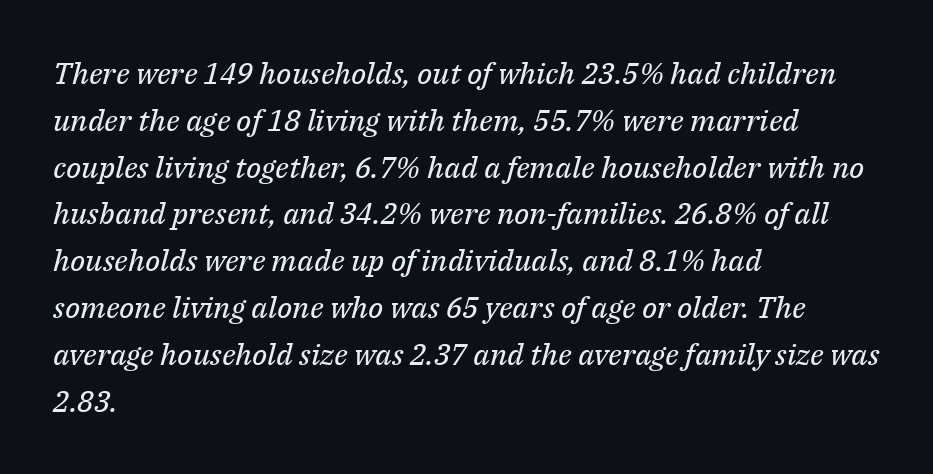
The image shows 30 px regular-weight serif type, italic (leaning right); set left-aligned, normal line spacing (1.56x), normal letter spacing, not underlined; medium stroke contrast and a medium x-height.
